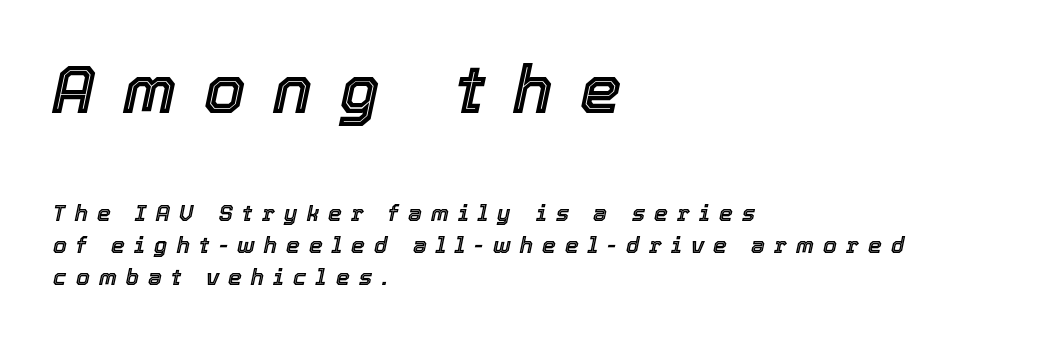
Q: Is the text italic (slanted)? A: Yes, it leans right by about 12 degrees.
Q: Is the text underlined? A: No.
Q: How is the paragraph aligned? A: Left-aligned.
Q: Is the spacing between letters normal or unusually wide? A: Unusually wide.
Q: Is the spacing between lines tight, normal or loose? A: Normal.
Q: Which block of text is set in a larger size, the first (top) or the second (bottom)? A: The first (top) one.
Q: Width (condensed, normal, or wide)? A: Normal.
Q: x-height? A: Medium.
Q: Monospaced? A: No.
